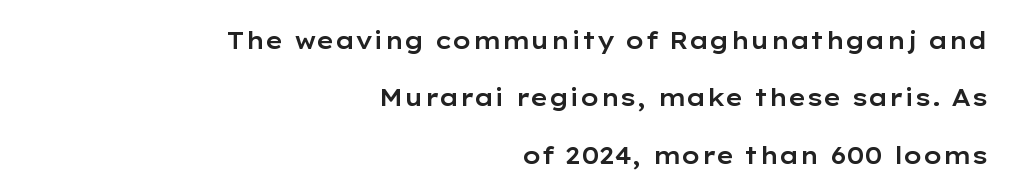
Look at the tracking — it's just the regular setting, nothing added. The type sits square on the baseline with zero lean. Any mark beneath the type? The region is blank. Each line ends at the same right margin while the left side varies. These lines stand farther apart than default settings would place them.
